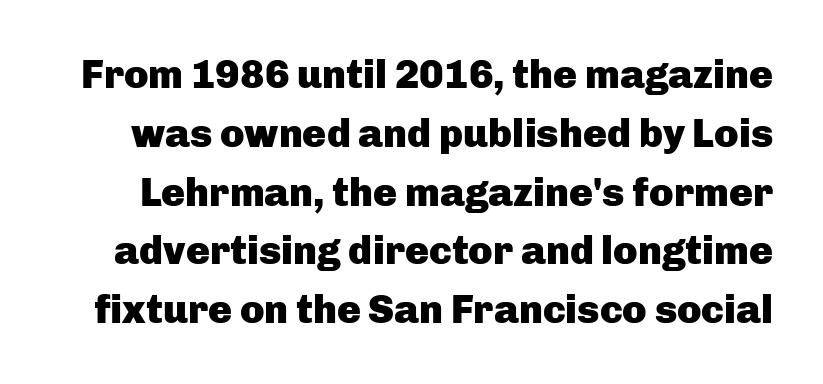
The image shows 40 px heavy sans-serif type, upright; set normal line spacing (1.47x), normal letter spacing, not underlined; low stroke contrast and a medium x-height.
